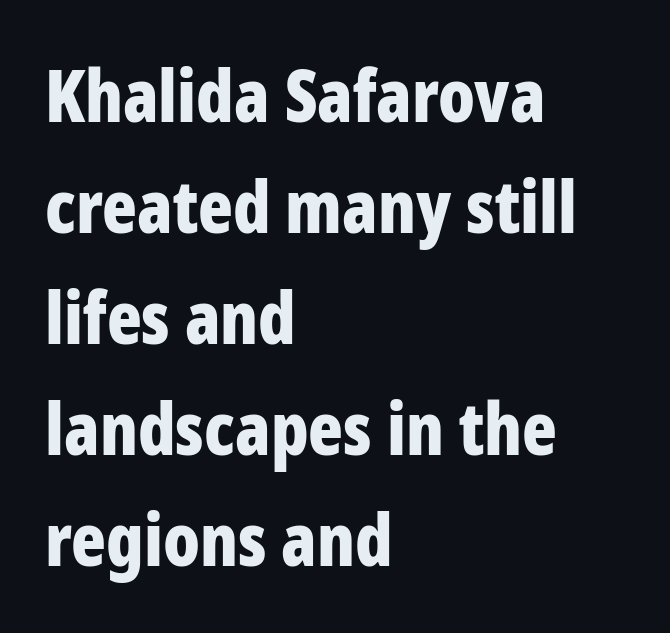
{"serif": "no", "italic": "no", "bold": "yes", "weight": "bold", "width": "condensed", "stroke_contrast": "low", "x_height": "medium", "monospaced": "no", "underline": "no", "align": "left", "line_spacing": "normal", "line_spacing_ratio": 1.54, "letter_spacing": "normal", "letter_spacing_em": 0.0, "glyph_px": 72}
